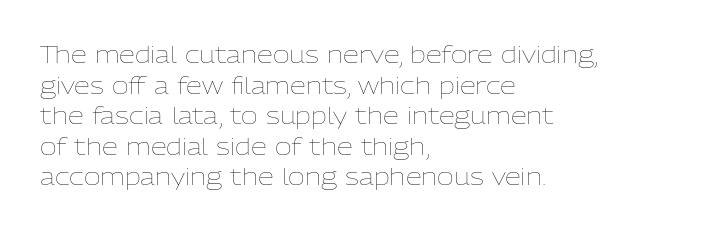
The image shows 23 px text type, upright; set left-aligned, normal line spacing (1.33x), normal letter spacing, not underlined.
